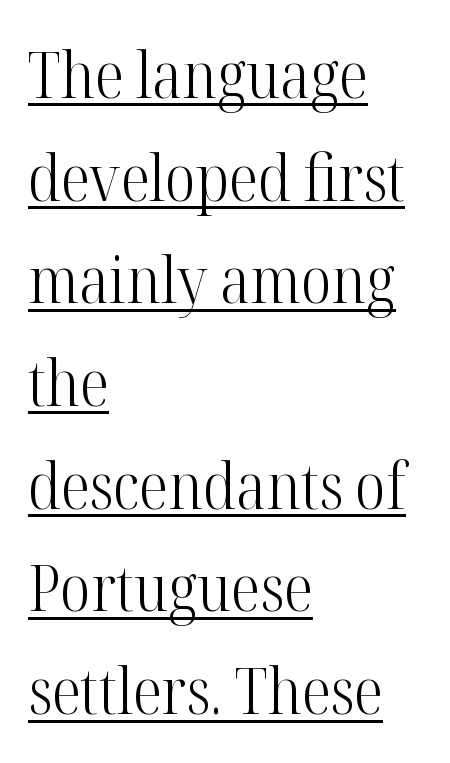
Q: Is the text bold? A: No.
Q: Is the text italic (slanted)? A: No, it is upright.
Q: Is the typeface a serif or a sans-serif typeface? A: Serif.
Q: Is the text underlined? A: Yes.
Q: How is the paragraph aligned? A: Left-aligned.
Q: Is the spacing between letters normal or unusually wide? A: Normal.
Q: Is the spacing between lines tight, normal or loose? A: Normal.
Q: Width (condensed, normal, or wide)? A: Condensed.
Q: Stroke contrast? A: High.
Q: x-height? A: Medium.
Q: Monospaced? A: No.
